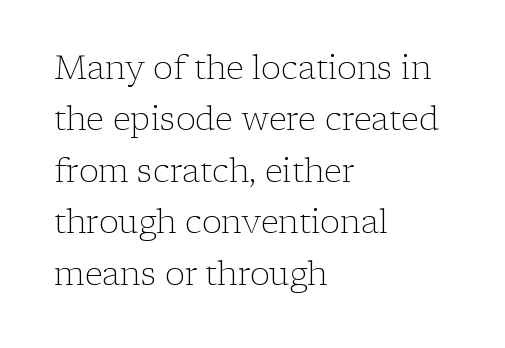
Q: Is the text bold? A: No.
Q: Is the text italic (slanted)? A: No, it is upright.
Q: Is the typeface a serif or a sans-serif typeface? A: Serif.
Q: Is the text underlined? A: No.
Q: How is the paragraph aligned? A: Left-aligned.
Q: Is the spacing between letters normal or unusually wide? A: Normal.
Q: Is the spacing between lines tight, normal or loose? A: Normal.
Q: Width (condensed, normal, or wide)? A: Normal.
Q: Stroke contrast? A: Low.
Q: x-height? A: Medium.
Q: Monospaced? A: No.
